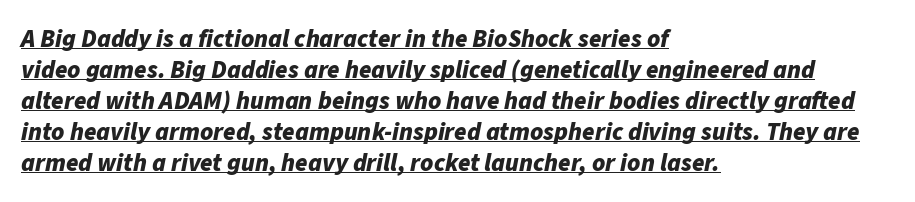
Q: Is the text bold? A: Yes.
Q: Is the text italic (slanted)? A: Yes, it leans right by about 11 degrees.
Q: Is the text underlined? A: Yes.
Q: How is the paragraph aligned? A: Left-aligned.
Q: Is the spacing between letters normal or unusually wide? A: Normal.
